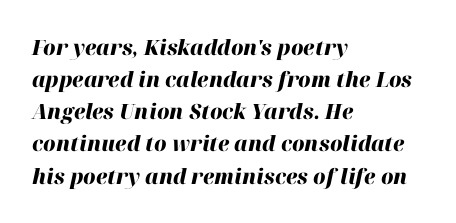
{"italic": "yes", "lean": "right", "slant_degrees": 12, "bold": "yes", "underline": "no", "align": "left", "line_spacing": "normal", "line_spacing_ratio": 1.53, "letter_spacing": "normal", "letter_spacing_em": 0.0, "glyph_px": 21}
